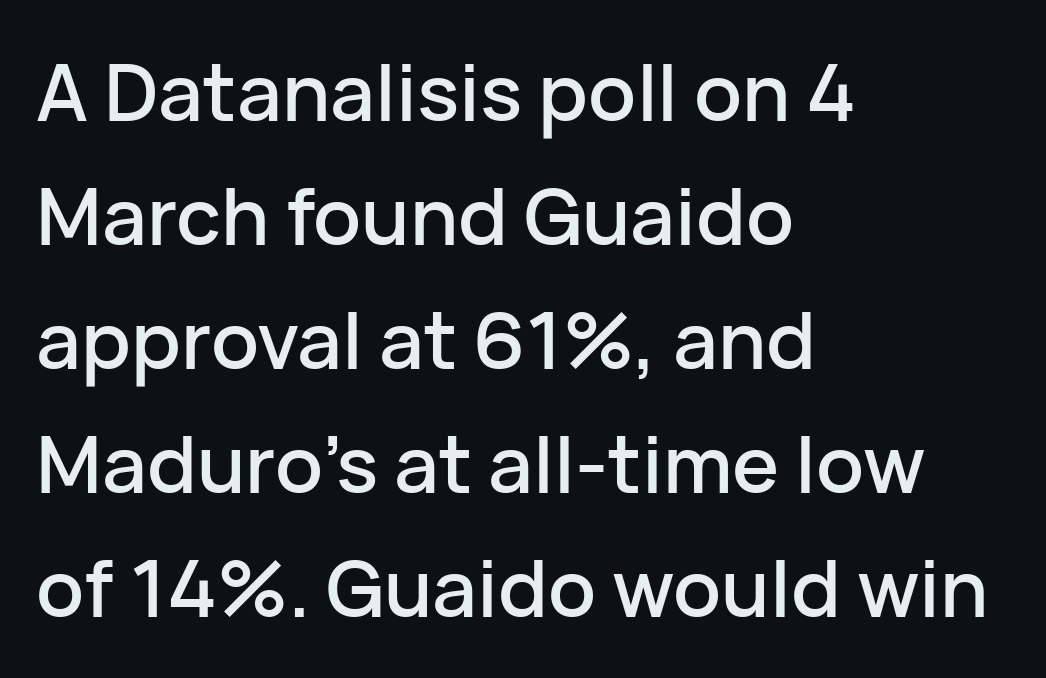
The image shows 79 px sans-serif type, upright; set left-aligned, normal line spacing (1.57x), normal letter spacing, not underlined; low stroke contrast and a medium x-height.
